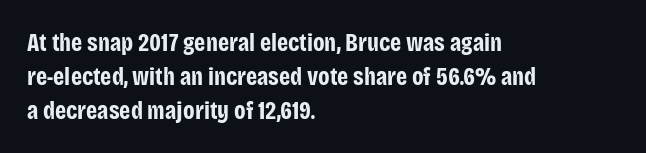
{"italic": "no", "bold": "yes", "underline": "no", "align": "left", "line_spacing": "normal", "line_spacing_ratio": 1.36, "letter_spacing": "normal", "letter_spacing_em": 0.0, "glyph_px": 25}
